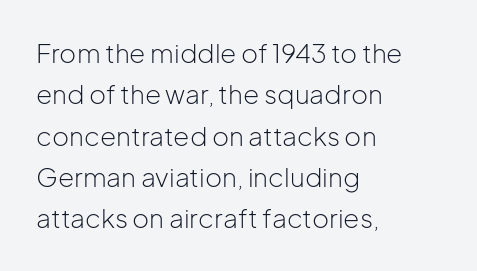
{"italic": "no", "bold": "no", "underline": "no", "align": "left", "line_spacing": "normal", "line_spacing_ratio": 1.59, "letter_spacing": "normal", "letter_spacing_em": 0.0, "glyph_px": 26}
